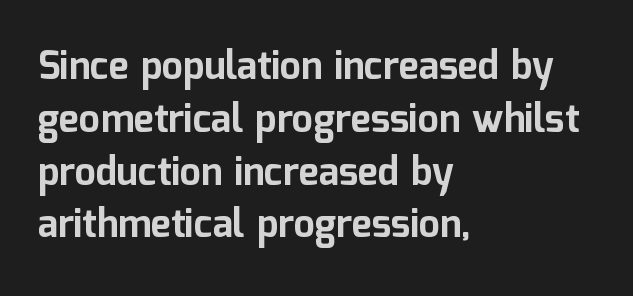
Q: Is the text bold? A: Yes.
Q: Is the text italic (slanted)? A: No, it is upright.
Q: Is the typeface a serif or a sans-serif typeface? A: Sans-serif.
Q: Is the text underlined? A: No.
Q: How is the paragraph aligned? A: Left-aligned.
Q: Is the spacing between letters normal or unusually wide? A: Normal.
Q: Is the spacing between lines tight, normal or loose? A: Normal.
Q: Width (condensed, normal, or wide)? A: Normal.
Q: Stroke contrast? A: Low.
Q: x-height? A: Medium.
Q: Monospaced? A: No.
